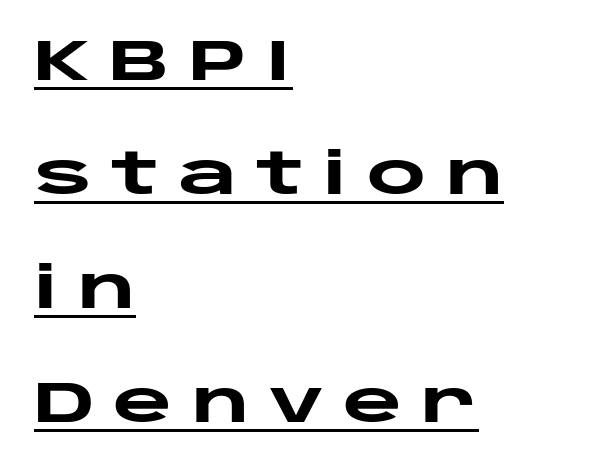
Note the varied advance widths — an 'i' is clearly narrower than an 'm'. Do the letters lean? They stand straight. In terms of leading, this rendering errs on the spacious side. Look at the bottom of the vertical strokes: they stop flat, with no serifs. In terms of weight, the rendering is a true, heavy bold.
